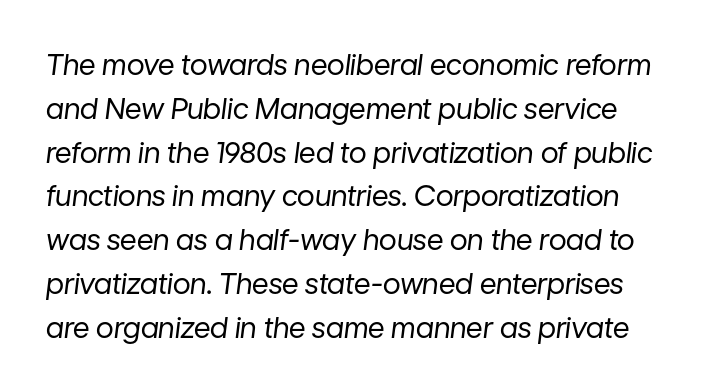
{"italic": "yes", "lean": "right", "slant_degrees": 7, "bold": "no", "weight": "regular", "width": "normal", "stroke_contrast": "low", "x_height": "medium", "monospaced": "no", "underline": "no", "line_spacing": "normal", "line_spacing_ratio": 1.51, "letter_spacing": "normal", "letter_spacing_em": 0.0, "glyph_px": 29}
